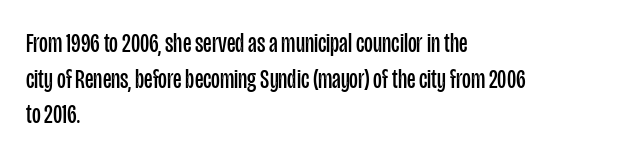
{"italic": "no", "bold": "no", "underline": "no", "align": "left", "line_spacing": "normal", "line_spacing_ratio": 1.32, "letter_spacing": "normal", "letter_spacing_em": 0.0, "glyph_px": 27}
